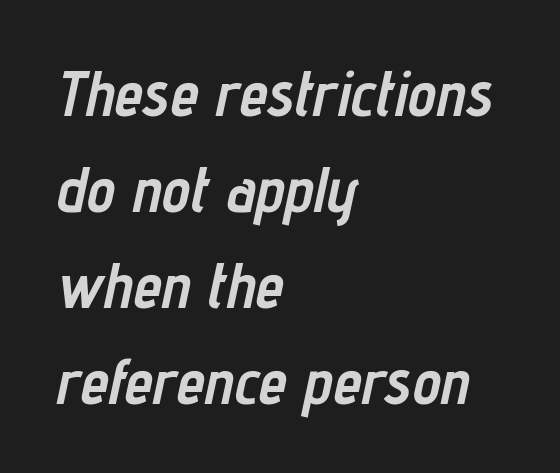
Q: Is the text bold? A: Yes.
Q: Is the text italic (slanted)? A: Yes, it leans right by about 12 degrees.
Q: Is the text underlined? A: No.
Q: How is the paragraph aligned? A: Left-aligned.
Q: Is the spacing between letters normal or unusually wide? A: Normal.
Q: Is the spacing between lines tight, normal or loose? A: Normal.
Q: Width (condensed, normal, or wide)? A: Condensed.
Q: Stroke contrast? A: Low.
Q: x-height? A: Medium.
Q: Monospaced? A: No.
